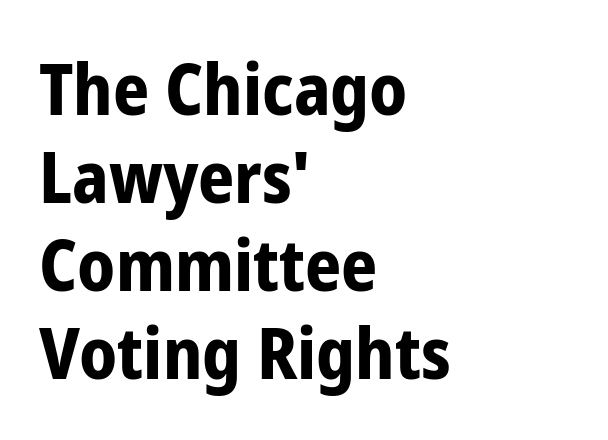
The image shows 71 px bold, condensed sans-serif type, upright; set left-aligned, line spacing 1.24x, normal letter spacing, not underlined; low stroke contrast and a medium x-height.
